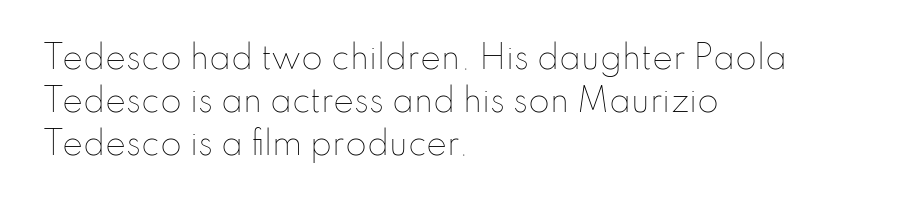
{"italic": "no", "bold": "no", "weight": "thin", "width": "normal", "stroke_contrast": "low", "x_height": "small", "monospaced": "no", "underline": "no", "align": "left", "line_spacing": "normal", "line_spacing_ratio": 1.39, "letter_spacing": "normal", "letter_spacing_em": 0.0, "glyph_px": 31}
